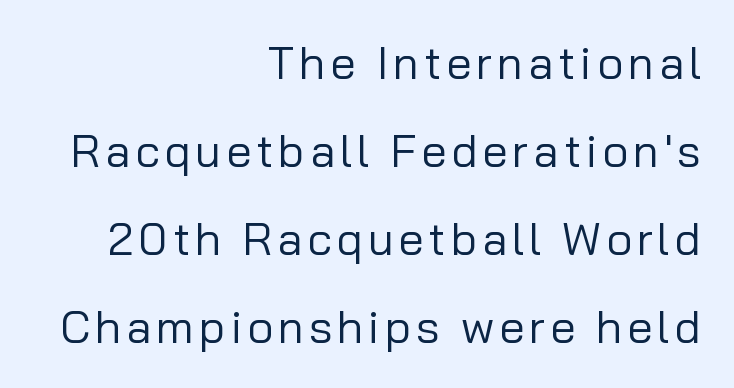
{"serif": "no", "italic": "no", "bold": "no", "weight": "regular", "width": "normal", "stroke_contrast": "low", "x_height": "medium", "monospaced": "no", "underline": "no", "align": "right", "line_spacing": "loose", "line_spacing_ratio": 1.91, "glyph_px": 46}
